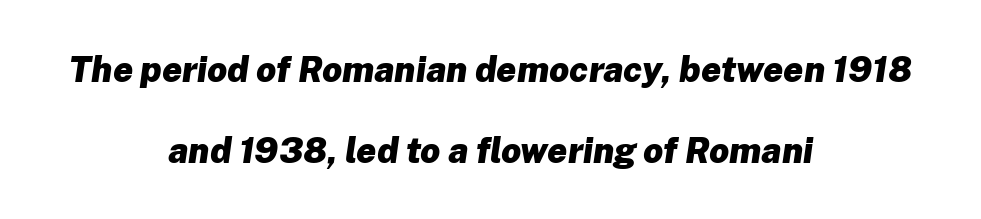
Q: Is the text bold? A: Yes.
Q: Is the text italic (slanted)? A: Yes, it leans right by about 8 degrees.
Q: Is the text underlined? A: No.
Q: How is the paragraph aligned? A: Centered.
Q: Is the spacing between letters normal or unusually wide? A: Normal.
Q: Is the spacing between lines tight, normal or loose? A: Loose.
Q: Width (condensed, normal, or wide)? A: Normal.
Q: Stroke contrast? A: Low.
Q: x-height? A: Medium.
Q: Monospaced? A: No.
